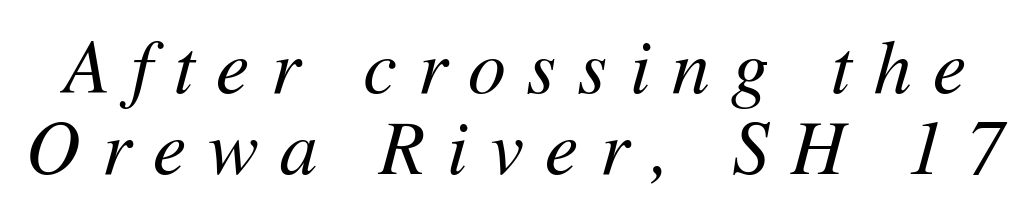
Q: Is the text bold? A: No.
Q: Is the text italic (slanted)? A: Yes, it leans right by about 11 degrees.
Q: Is the text underlined? A: No.
Q: Is the spacing between letters normal or unusually wide? A: Unusually wide.
Q: Is the spacing between lines tight, normal or loose? A: Tight.
Q: Width (condensed, normal, or wide)? A: Normal.
Q: Stroke contrast? A: Medium.
Q: x-height? A: Medium.
Q: Monospaced? A: No.
